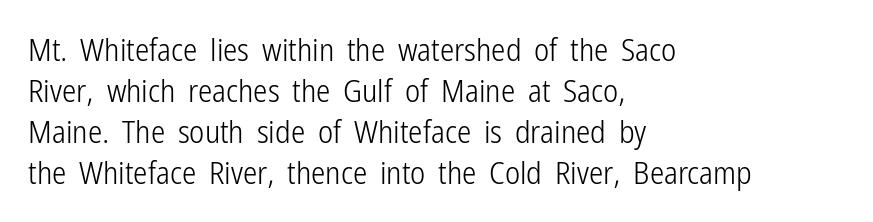
The image shows 32 px light, condensed sans-serif type, upright; set left-aligned, normal line spacing (1.28x), normal letter spacing, not underlined; low stroke contrast and a medium x-height.
